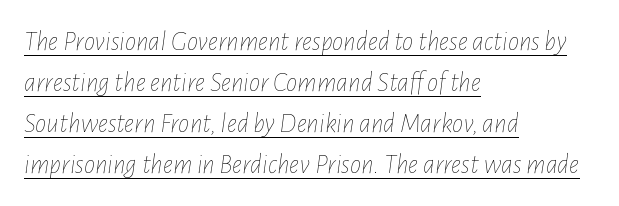
{"italic": "yes", "lean": "right", "slant_degrees": 7, "bold": "no", "weight": "thin", "width": "condensed", "stroke_contrast": "low", "x_height": "medium", "monospaced": "no", "underline": "yes", "align": "left", "line_spacing": "normal", "line_spacing_ratio": 1.46, "letter_spacing": "normal", "letter_spacing_em": 0.0, "glyph_px": 28}
